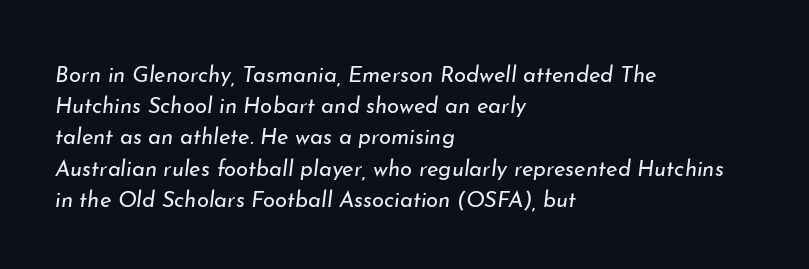
Students, observe: this is what conventionally led text looks like. The setting favours the left margin, as ordinary paragraphs usually do. Emphasis-style slanted type is in use. Each word holds together tightly as a unit, with standard inter-letter gaps. Underlining? Definitely not there.
